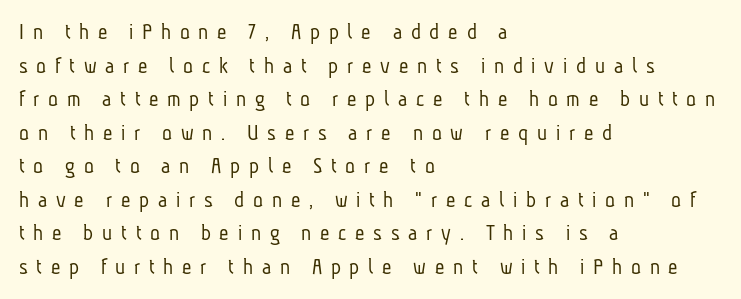
Q: Is the text bold? A: No.
Q: Is the text underlined? A: No.
Q: How is the paragraph aligned? A: Left-aligned.
Q: Is the spacing between letters normal or unusually wide? A: Unusually wide.
Q: Is the spacing between lines tight, normal or loose? A: Normal.
